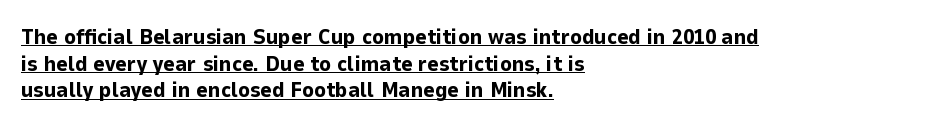
{"italic": "no", "bold": "yes", "underline": "yes", "align": "left", "line_spacing_ratio": 1.21, "letter_spacing": "normal", "letter_spacing_em": 0.0, "glyph_px": 22}
